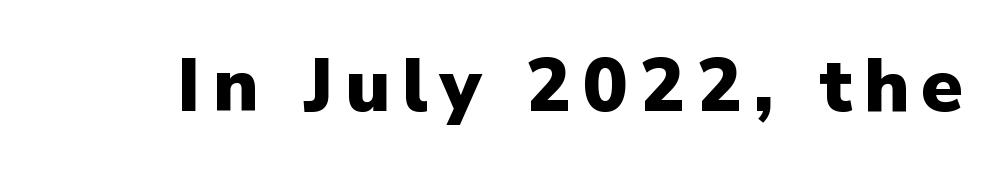
{"serif": "no", "italic": "no", "bold": "yes", "weight": "heavy", "width": "normal", "stroke_contrast": "low", "x_height": "medium", "monospaced": "no", "underline": "no", "glyph_px": 75}
